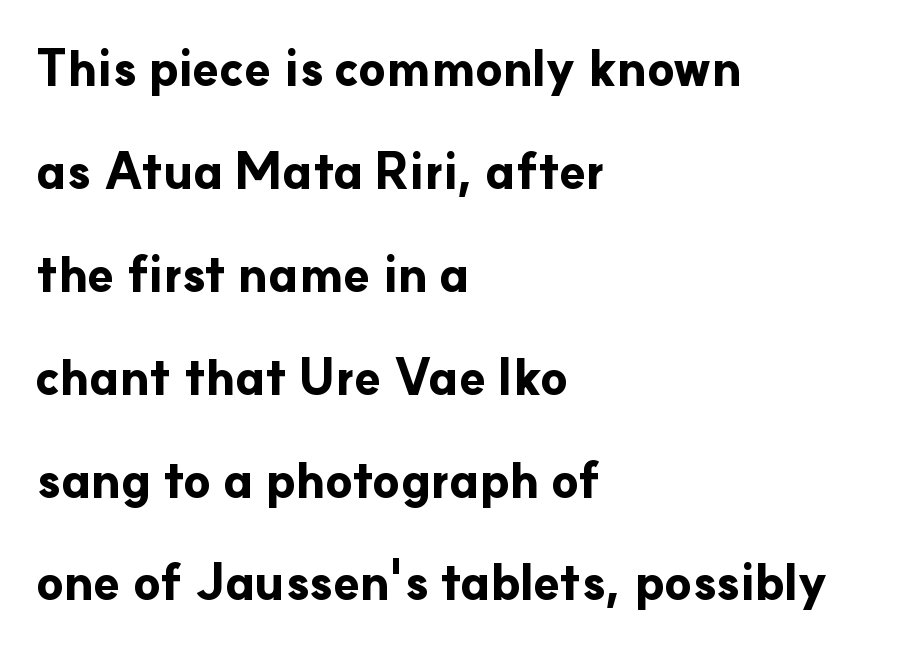
Q: Is the text bold? A: Yes.
Q: Is the text italic (slanted)? A: No, it is upright.
Q: Is the typeface a serif or a sans-serif typeface? A: Sans-serif.
Q: Is the text underlined? A: No.
Q: How is the paragraph aligned? A: Left-aligned.
Q: Is the spacing between letters normal or unusually wide? A: Normal.
Q: Is the spacing between lines tight, normal or loose? A: Loose.
Q: Width (condensed, normal, or wide)? A: Normal.
Q: Stroke contrast? A: Low.
Q: x-height? A: Small.
Q: Monospaced? A: No.
